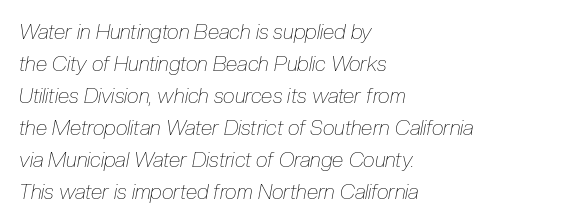
Q: Is the text bold? A: No.
Q: Is the text italic (slanted)? A: Yes, it leans right by about 10 degrees.
Q: Is the text underlined? A: No.
Q: How is the paragraph aligned? A: Left-aligned.
Q: Is the spacing between letters normal or unusually wide? A: Normal.
Q: Is the spacing between lines tight, normal or loose? A: Normal.
